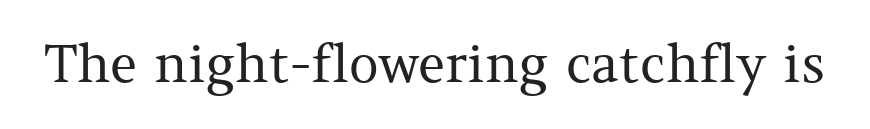
The image shows 52 px regular-weight serif type, upright; set normal letter spacing, not underlined; medium stroke contrast and a medium x-height.
